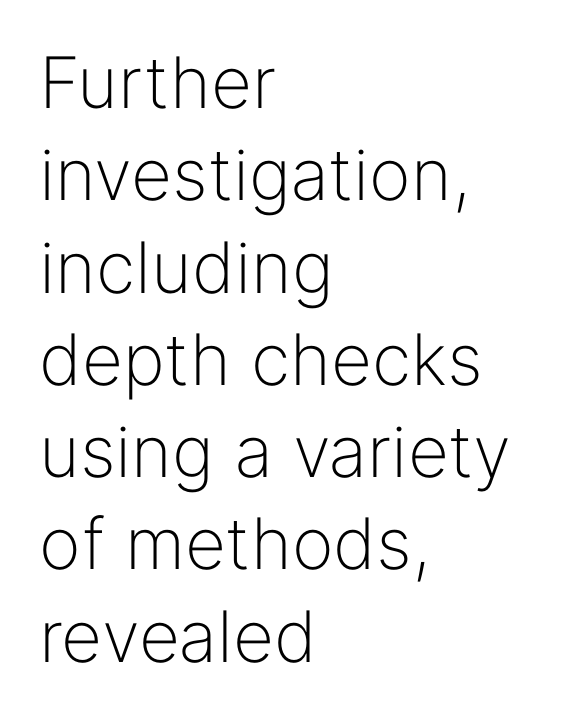
Q: Is the text bold? A: No.
Q: Is the text italic (slanted)? A: No, it is upright.
Q: Is the typeface a serif or a sans-serif typeface? A: Sans-serif.
Q: Is the text underlined? A: No.
Q: How is the paragraph aligned? A: Left-aligned.
Q: Is the spacing between letters normal or unusually wide? A: Normal.
Q: Is the spacing between lines tight, normal or loose? A: Normal.
Q: Width (condensed, normal, or wide)? A: Normal.
Q: Stroke contrast? A: Low.
Q: x-height? A: Medium.
Q: Monospaced? A: No.
